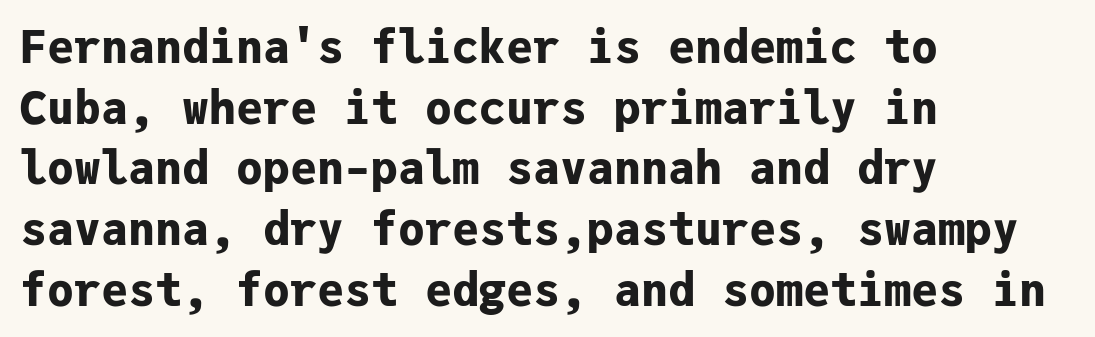
Q: Is the text bold? A: Yes.
Q: Is the text italic (slanted)? A: No, it is upright.
Q: Is the typeface a serif or a sans-serif typeface? A: Sans-serif.
Q: Is the text underlined? A: No.
Q: How is the paragraph aligned? A: Left-aligned.
Q: Is the spacing between letters normal or unusually wide? A: Normal.
Q: Is the spacing between lines tight, normal or loose? A: Normal.
Q: Width (condensed, normal, or wide)? A: Normal.
Q: Stroke contrast? A: Low.
Q: x-height? A: Medium.
Q: Monospaced? A: Yes.
